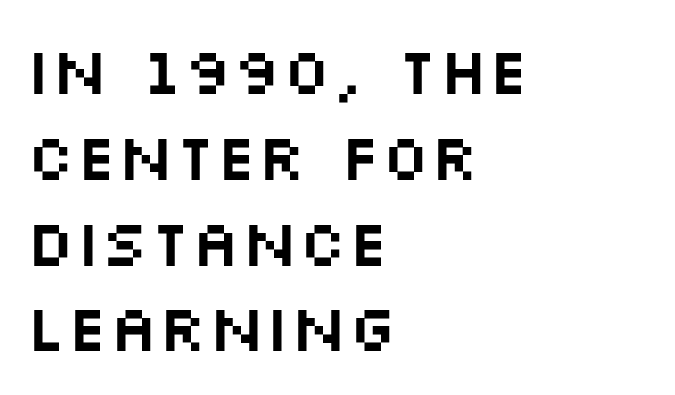
The image shows 66 px wide sans-serif type, upright; set left-aligned, normal line spacing (1.3x), normal letter spacing, not underlined; medium stroke contrast and a large x-height.
